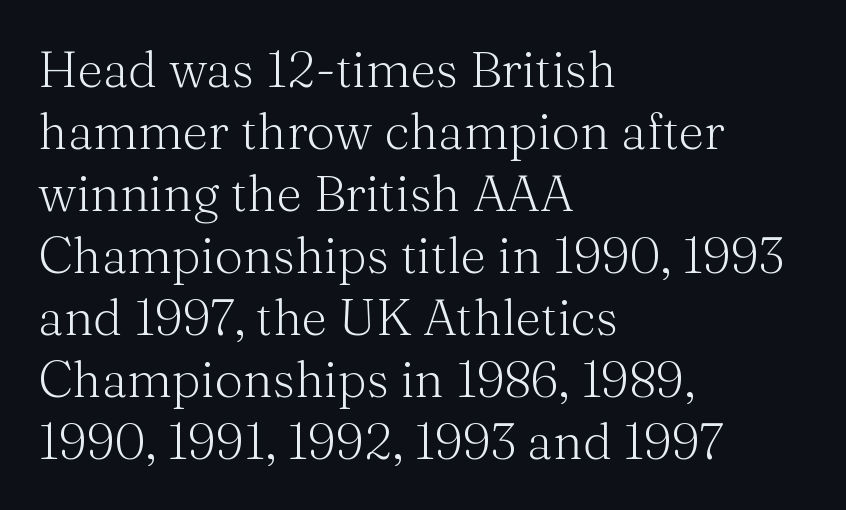
Q: Is the text bold? A: No.
Q: Is the text italic (slanted)? A: No, it is upright.
Q: Is the typeface a serif or a sans-serif typeface? A: Serif.
Q: Is the text underlined? A: No.
Q: How is the paragraph aligned? A: Left-aligned.
Q: Is the spacing between letters normal or unusually wide? A: Normal.
Q: Width (condensed, normal, or wide)? A: Normal.
Q: Stroke contrast? A: Medium.
Q: x-height? A: Medium.
Q: Monospaced? A: No.
